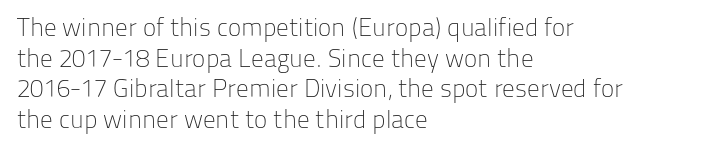
Q: Is the text bold? A: No.
Q: Is the text italic (slanted)? A: No, it is upright.
Q: Is the text underlined? A: No.
Q: How is the paragraph aligned? A: Left-aligned.
Q: Is the spacing between letters normal or unusually wide? A: Normal.
